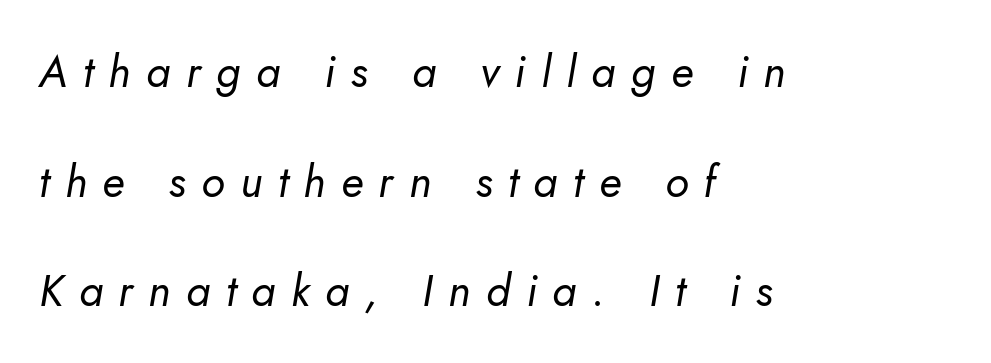
The face used here is proportionally spaced, like ordinary book or web type. Spacing between characters has been opened up far beyond the box default. Each new line begins a long way beneath the previous one. The text block is weighted toward the left margin, trailing off unevenly rightward. A light-to-regular cut is what we see here.
